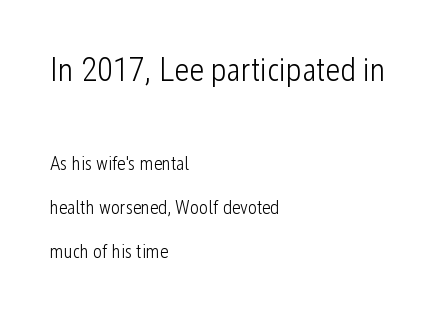
Between one letter and the next there's only the usual sliver of space. These lines were composed using upright roman letters. Reading top to bottom, the characters get smaller at the block break. The type family on display is of the sans-serif kind.
